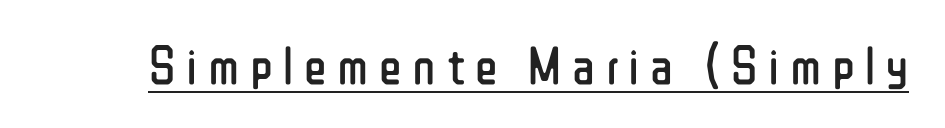
Q: Is the text bold? A: No.
Q: Is the text italic (slanted)? A: No, it is upright.
Q: Is the typeface a serif or a sans-serif typeface? A: Sans-serif.
Q: Is the text underlined? A: Yes.
Q: Is the spacing between letters normal or unusually wide? A: Unusually wide.
Q: Width (condensed, normal, or wide)? A: Condensed.
Q: Stroke contrast? A: Low.
Q: x-height? A: Medium.
Q: Monospaced? A: No.
